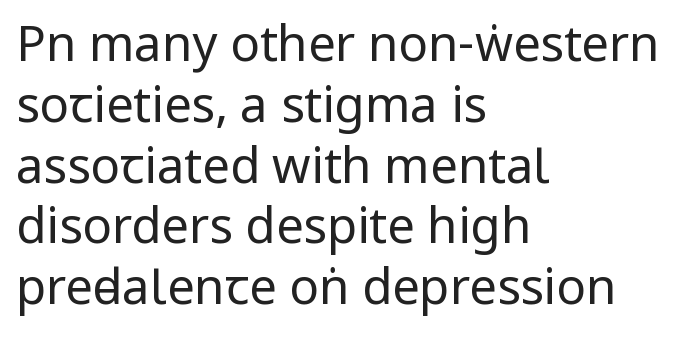
Q: Is the text bold? A: No.
Q: Is the text italic (slanted)? A: No, it is upright.
Q: Is the typeface a serif or a sans-serif typeface? A: Sans-serif.
Q: Is the text underlined? A: No.
Q: How is the paragraph aligned? A: Left-aligned.
Q: Is the spacing between letters normal or unusually wide? A: Normal.
Q: Width (condensed, normal, or wide)? A: Condensed.
Q: Stroke contrast? A: Low.
Q: x-height? A: Large.
Q: Monospaced? A: No.
